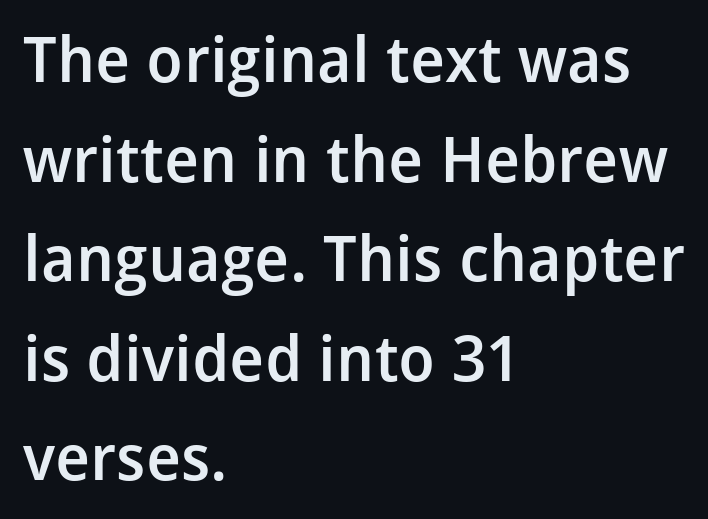
The image shows 63 px semibold sans-serif type, upright; set left-aligned, normal line spacing (1.58x), normal letter spacing, not underlined; low stroke contrast and a medium x-height.
